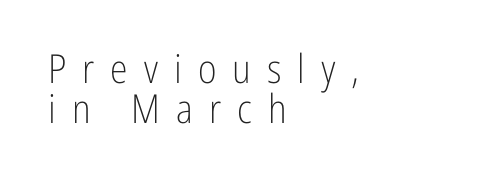
Posture: vertical. Note the varied advance widths — an 'i' is clearly narrower than an 'm'. Tightly led — the rows are bunched. The letterforms sit at book weight or below. Honestly, there is no underline to notice here at all. Each word looks stretched out because of the extra space between its letters.
